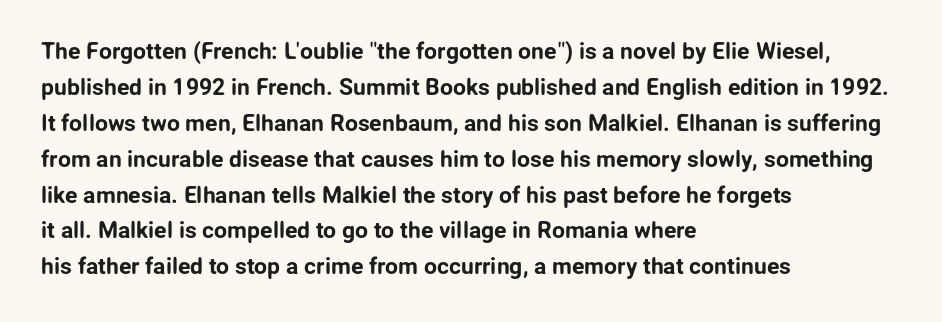
Q: Is the text italic (slanted)? A: No, it is upright.
Q: Is the text underlined? A: No.
Q: How is the paragraph aligned? A: Left-aligned.
Q: Is the spacing between letters normal or unusually wide? A: Normal.
Q: Is the spacing between lines tight, normal or loose? A: Normal.
